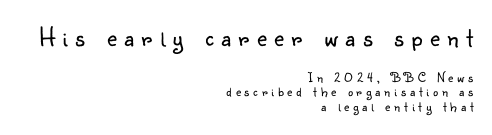
The specimen reads as upright at a glance. The passage shown has open, widely tracked lettering throughout. Very little white space separates one row of letters from the next. Alignment: flush right. Nobody drew a line under any word here. Character size in the leading block exceeds that of the trailing block.
